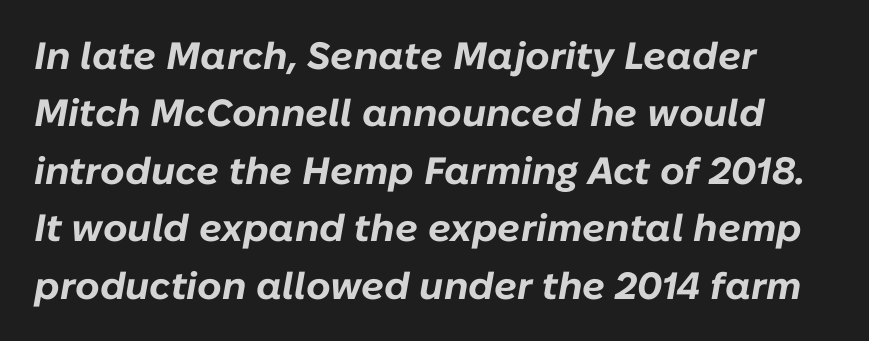
Q: Is the text bold? A: Yes.
Q: Is the text italic (slanted)? A: Yes, it leans right by about 10 degrees.
Q: Is the text underlined? A: No.
Q: Is the spacing between letters normal or unusually wide? A: Normal.
Q: Is the spacing between lines tight, normal or loose? A: Normal.
Q: Width (condensed, normal, or wide)? A: Normal.
Q: Stroke contrast? A: Low.
Q: x-height? A: Medium.
Q: Monospaced? A: No.
